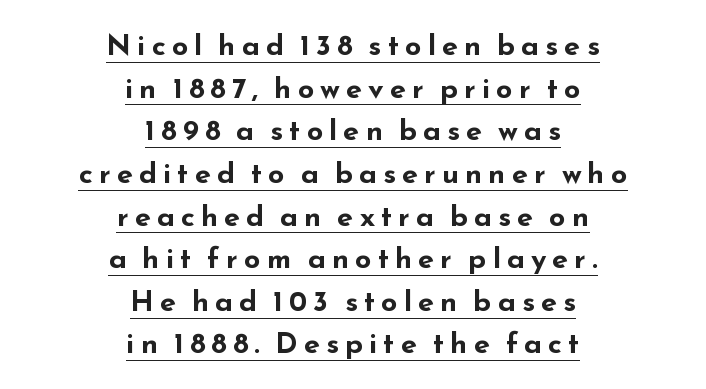
The passage shown is emphatically bold. In terms of leading, this rendering sits right in the middle. Display-style spreading of the glyphs; the letterfit is very open. Horizontally, the lines are justified to the midpoint only. When letters stand straight like this, we call the style roman or upright.
